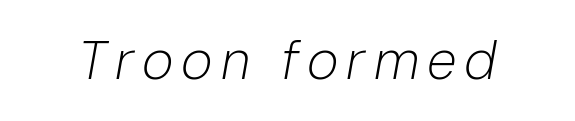
{"italic": "yes", "lean": "right", "slant_degrees": 10, "bold": "no", "weight": "light", "width": "normal", "stroke_contrast": "low", "x_height": "medium", "monospaced": "no", "underline": "no", "glyph_px": 54}
